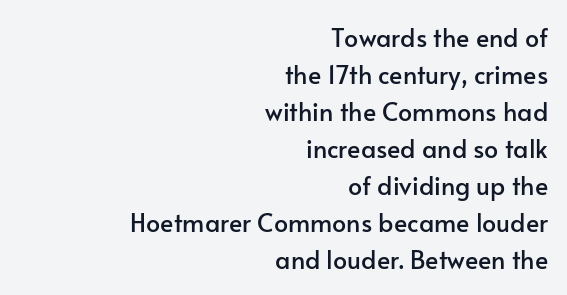
Unmarked baselines from the first word to the last. Style check: upright. Which margin do the lines hug? The right one — the left edge is uneven. Evenly set lines give the paragraph a standard silhouette. Glyph-to-glyph distance matches everyday printed text.
